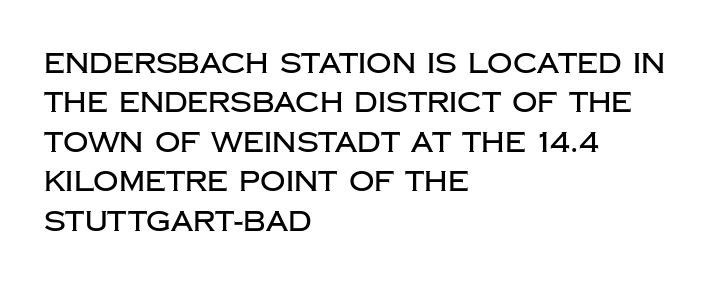
Characters follow at the spacing the type designer built in. Honestly, there is no underline to notice here at all. These lines are composed in type without serifs. You could not count columns in this text — the font is proportionally spaced. This sample uses an upright cut, with every glyph sitting square on the baseline.
